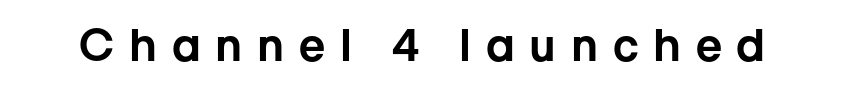
Q: Is the text italic (slanted)? A: No, it is upright.
Q: Is the typeface a serif or a sans-serif typeface? A: Sans-serif.
Q: Is the text underlined? A: No.
Q: Is the spacing between letters normal or unusually wide? A: Unusually wide.
Q: Width (condensed, normal, or wide)? A: Normal.
Q: Stroke contrast? A: Low.
Q: x-height? A: Medium.
Q: Monospaced? A: No.
